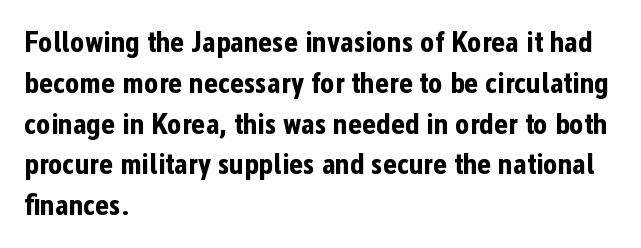
{"serif": "no", "italic": "no", "bold": "yes", "weight": "bold", "width": "condensed", "stroke_contrast": "low", "x_height": "medium", "monospaced": "no", "underline": "no", "align": "left", "line_spacing": "normal", "line_spacing_ratio": 1.36, "letter_spacing": "normal", "letter_spacing_em": 0.0, "glyph_px": 30}
